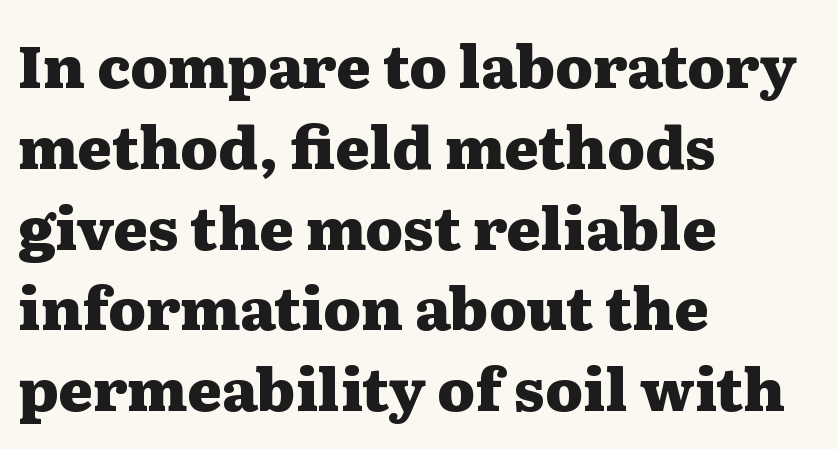
Q: Is the text bold? A: Yes.
Q: Is the text italic (slanted)? A: No, it is upright.
Q: Is the typeface a serif or a sans-serif typeface? A: Serif.
Q: Is the text underlined? A: No.
Q: How is the paragraph aligned? A: Left-aligned.
Q: Is the spacing between letters normal or unusually wide? A: Normal.
Q: Is the spacing between lines tight, normal or loose? A: Normal.
Q: Width (condensed, normal, or wide)? A: Wide.
Q: Stroke contrast? A: Medium.
Q: x-height? A: Medium.
Q: Monospaced? A: No.
